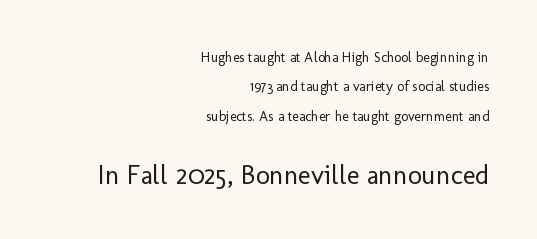
Every stem runs plumb, perpendicular to the baseline. No extra tracking has been applied to these lines. In this sample the second text group is rendered at the bigger scale. Which margin do the lines hug? The right one — the left edge is uneven. Counters stay open thanks to moderate or lighter strokes. Line spacing here is loose.
